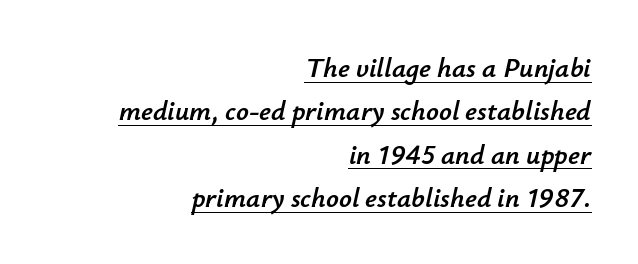
The image shows 28 px text type, italic (leaning right); set right-aligned, normal line spacing (1.55x), normal letter spacing, underlined; low stroke contrast and a small x-height.
